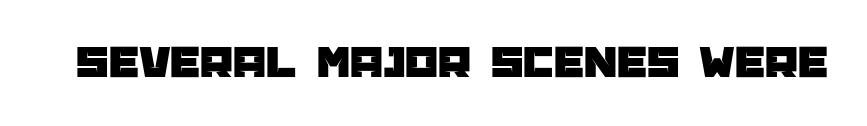
Q: Is the text italic (slanted)? A: No, it is upright.
Q: Is the typeface a serif or a sans-serif typeface? A: Sans-serif.
Q: Is the text underlined? A: No.
Q: Is the spacing between letters normal or unusually wide? A: Normal.
Q: Width (condensed, normal, or wide)? A: Normal.
Q: Stroke contrast? A: Low.
Q: x-height? A: Large.
Q: Monospaced? A: No.
